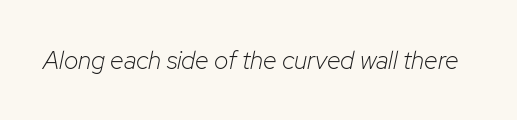
The image shows 25 px text type, italic (leaning right); set normal letter spacing, not underlined.
